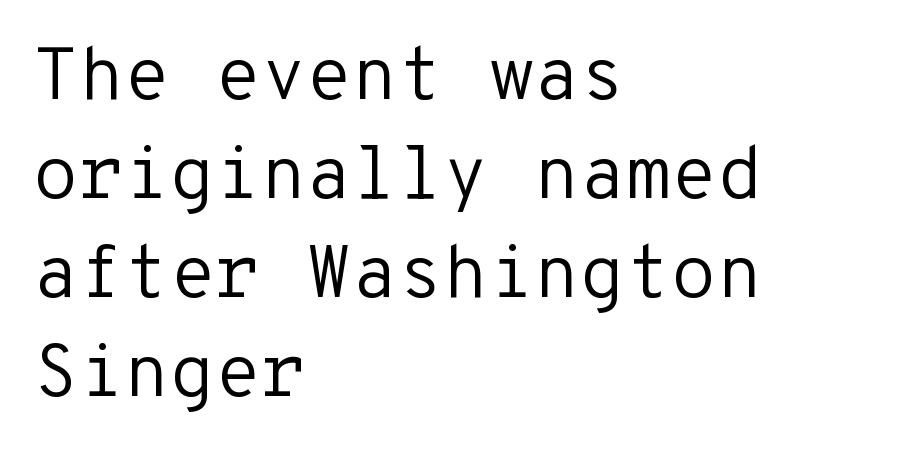
The image shows 74 px regular-weight sans-serif type, upright, monospaced; set left-aligned, normal line spacing (1.34x), normal letter spacing, not underlined; low stroke contrast and a medium x-height.
